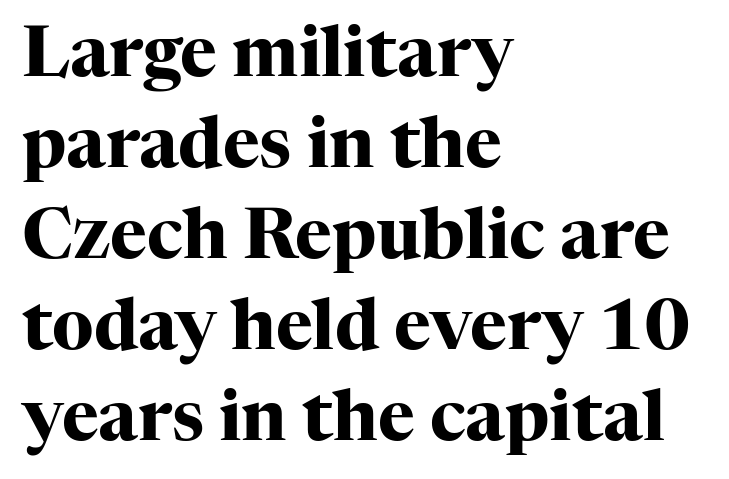
This sample has the flowing, uneven cadence of proportional lettering. The line-height multiplier appears to be the usual default. Posture: vertical. Serif or sans? Serif — the stroke terminals have little feet.
